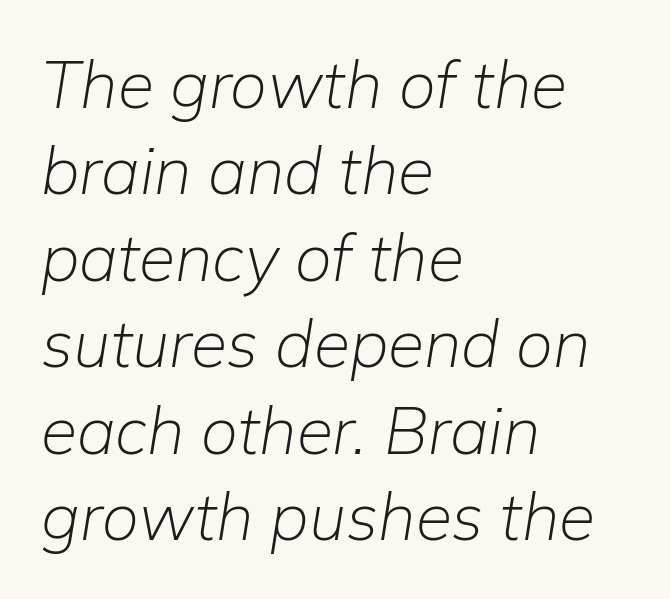
The image shows 66 px light type, italic (leaning right); set left-aligned, normal line spacing (1.31x), normal letter spacing, not underlined; low stroke contrast and a medium x-height.
